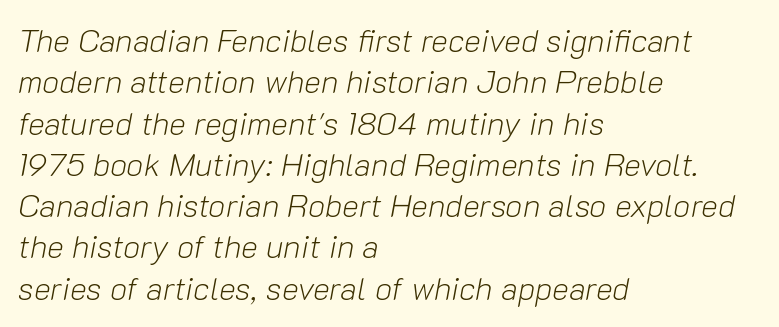
The image shows 32 px light type, italic (leaning right); set left-aligned, normal line spacing (1.29x), normal letter spacing, not underlined; low stroke contrast and a medium x-height.
